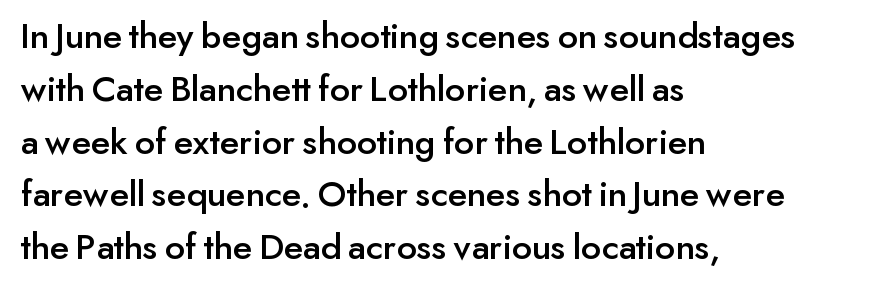
Interline gaps are of average width in this sample. Looks like regular typesetting: each glyph gets only the width it needs. Note: no serifs on the glyphs. Nobody touched the tracking dial on this one.
